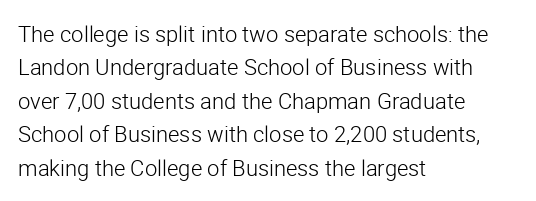
The image shows 22 px text type, upright; set left-aligned, normal line spacing (1.52x), normal letter spacing, not underlined.
